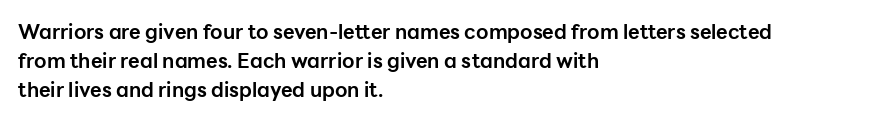
Q: Is the text bold? A: Yes.
Q: Is the text italic (slanted)? A: No, it is upright.
Q: Is the text underlined? A: No.
Q: How is the paragraph aligned? A: Left-aligned.
Q: Is the spacing between letters normal or unusually wide? A: Normal.
Q: Is the spacing between lines tight, normal or loose? A: Normal.
